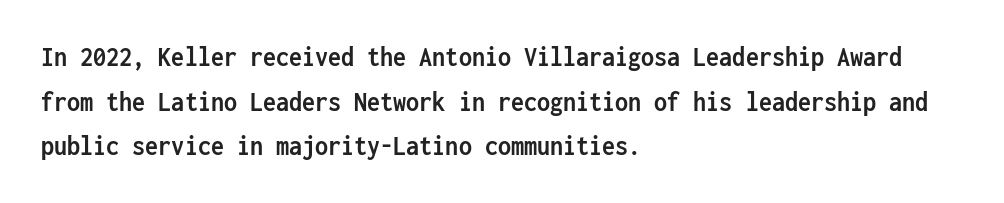
The image shows 29 px semibold, condensed sans-serif type, upright, monospaced; set left-aligned, normal line spacing (1.54x), normal letter spacing, not underlined; low stroke contrast and a medium x-height.
